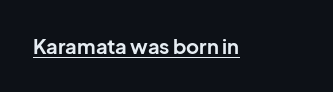
Q: Is the text bold? A: Yes.
Q: Is the text italic (slanted)? A: No, it is upright.
Q: Is the text underlined? A: Yes.
Q: Is the spacing between letters normal or unusually wide? A: Normal.
